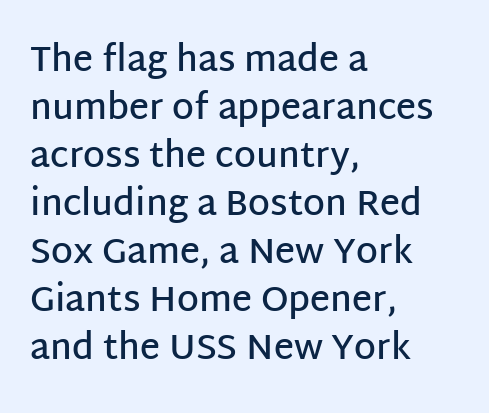
The characters look somewhat weighty, a semibold short of true bold. These lines sit exactly where default settings would place them. This is roman type, the default non-slanted kind. Character widths vary here, with narrow letters taking less room than wide ones.
